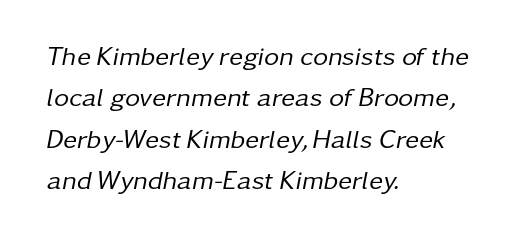
Type without underlining. Every row of glyphs begins at an identical x-position on the left. Regarding leading, the lines here are spaced in the standard way. This is oblique type, the kind used for emphasis or titles.
